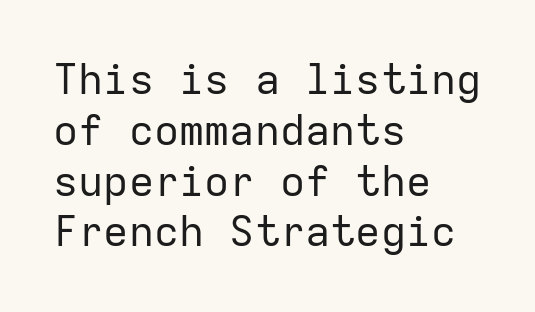
The image shows 42 px regular-weight sans-serif type, upright, monospaced; set left-aligned, line spacing 1.21x, normal letter spacing, not underlined; low stroke contrast and a medium x-height.
